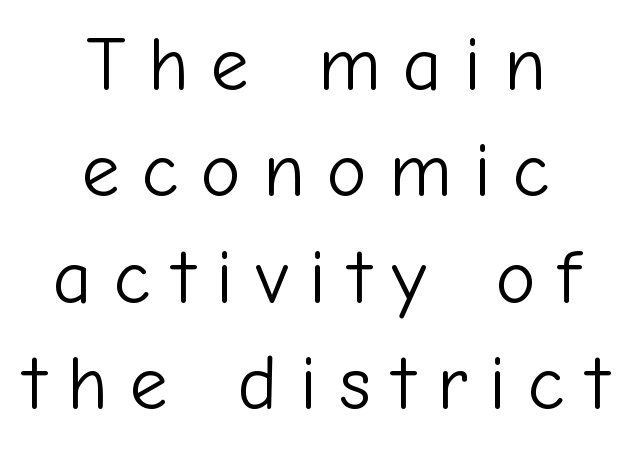
Q: Is the text bold? A: No.
Q: Is the text italic (slanted)? A: No, it is upright.
Q: Is the typeface a serif or a sans-serif typeface? A: Sans-serif.
Q: Is the text underlined? A: No.
Q: How is the paragraph aligned? A: Centered.
Q: Is the spacing between letters normal or unusually wide? A: Unusually wide.
Q: Is the spacing between lines tight, normal or loose? A: Normal.
Q: Width (condensed, normal, or wide)? A: Normal.
Q: Stroke contrast? A: Low.
Q: x-height? A: Medium.
Q: Monospaced? A: No.
